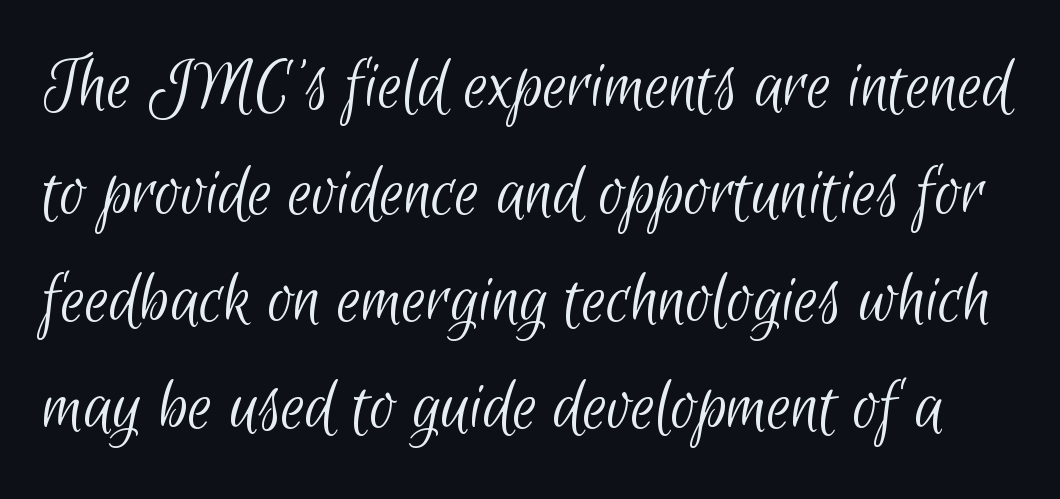
The face used here is rendered with its standard letterfit. Each row of text sits above clean, open space. Heaviness? Minimal to ordinary, like unemphasized prose. One glance says typical: line gaps are just what's usual. A sans-serif font was chosen for this passage. The letters advance in unequal steps, a hallmark of proportional type.
